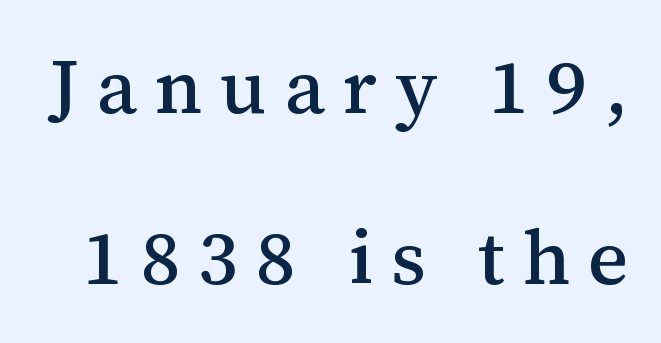
The image shows 77 px serif type, upright; set loose line spacing (2.22x), unusually wide letter spacing (+0.23 em), not underlined; medium stroke contrast and a medium x-height.
